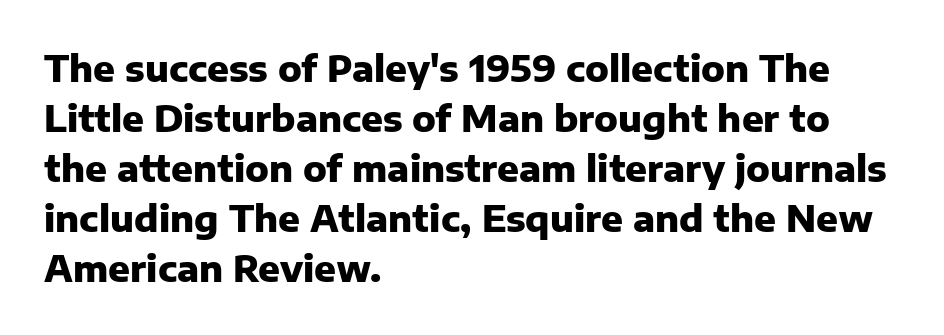
Decoration check: the copy has no underline. The passage shown stacks its lines at a standard gap. Posture: vertical. Tracking here is standard; glyphs follow each other at the usual distance. These lines are composed in type without serifs. The sample has been set heavy, in full bold.
